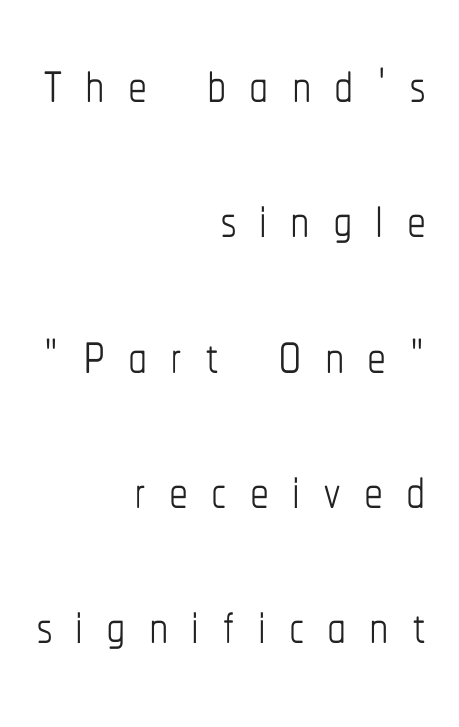
Q: Is the text bold? A: No.
Q: Is the text italic (slanted)? A: No, it is upright.
Q: Is the text underlined? A: No.
Q: How is the paragraph aligned? A: Right-aligned.
Q: Is the spacing between letters normal or unusually wide? A: Unusually wide.
Q: Width (condensed, normal, or wide)? A: Condensed.
Q: Stroke contrast? A: Low.
Q: x-height? A: Medium.
Q: Monospaced? A: No.
